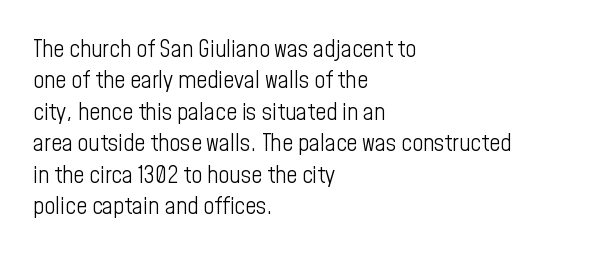
Q: Is the text bold? A: No.
Q: Is the text italic (slanted)? A: No, it is upright.
Q: Is the text underlined? A: No.
Q: How is the paragraph aligned? A: Left-aligned.
Q: Is the spacing between letters normal or unusually wide? A: Normal.
Q: Is the spacing between lines tight, normal or loose? A: Normal.
